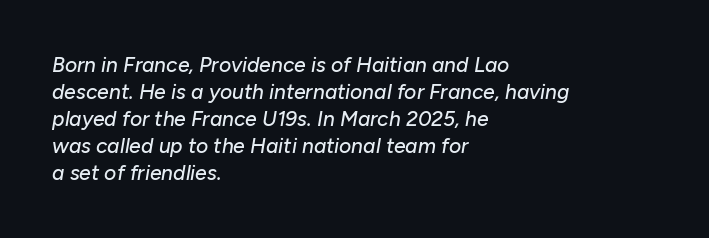
The image shows 21 px text type, italic (leaning right); set left-aligned, normal line spacing (1.28x), normal letter spacing, not underlined.
